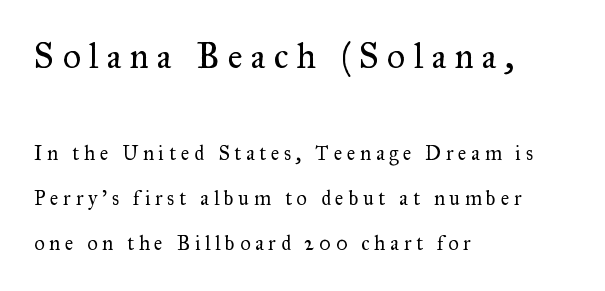
Q: Is the text bold? A: No.
Q: Is the text italic (slanted)? A: No, it is upright.
Q: Is the typeface a serif or a sans-serif typeface? A: Serif.
Q: Is the text underlined? A: No.
Q: How is the paragraph aligned? A: Left-aligned.
Q: Is the spacing between letters normal or unusually wide? A: Unusually wide.
Q: Is the spacing between lines tight, normal or loose? A: Loose.
Q: Which block of text is set in a larger size, the first (top) or the second (bottom)? A: The first (top) one.
Q: Width (condensed, normal, or wide)? A: Normal.
Q: Stroke contrast? A: Medium.
Q: x-height? A: Small.
Q: Monospaced? A: No.
